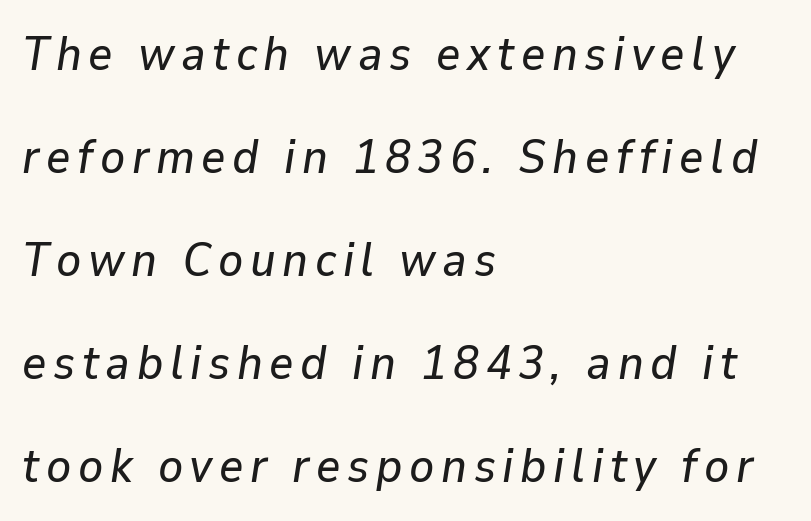
These lines were composed using italics. The passage is arranged the way most books set body copy — flush left. No word sits above an underline. Leading: increased.
